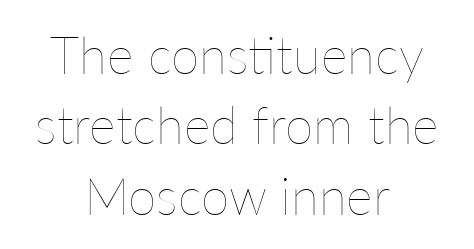
{"italic": "no", "bold": "no", "weight": "thin", "width": "normal", "stroke_contrast": "low", "x_height": "medium", "monospaced": "no", "underline": "no", "align": "center", "line_spacing": "normal", "line_spacing_ratio": 1.38, "letter_spacing": "normal", "letter_spacing_em": 0.0, "glyph_px": 51}
